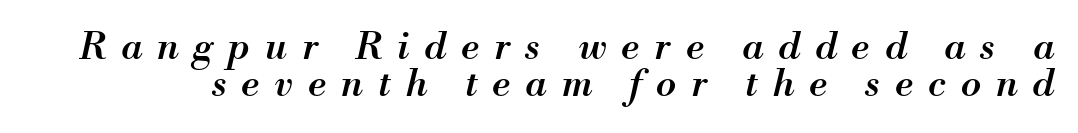
The glyphs have the mass of a demibold cut, below bold. The letters are slanted; this is an italic face. This rendering features lettering with no underline. Line spacing here is tight.
